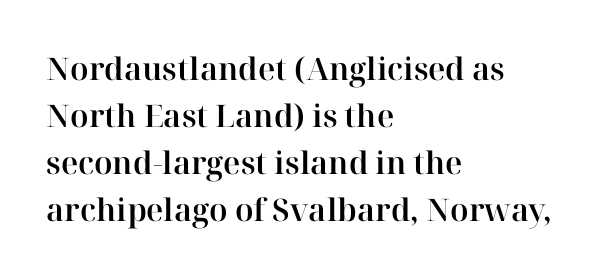
In terms of leading, this rendering sits right in the middle. The designer went with a serif here, giving each stem small feet. Think of a printed novel: that variable character pitch is what you see here. No italicization has been applied; the sample stays upright. Horizontally, the lines are justified to the leading edge only.
